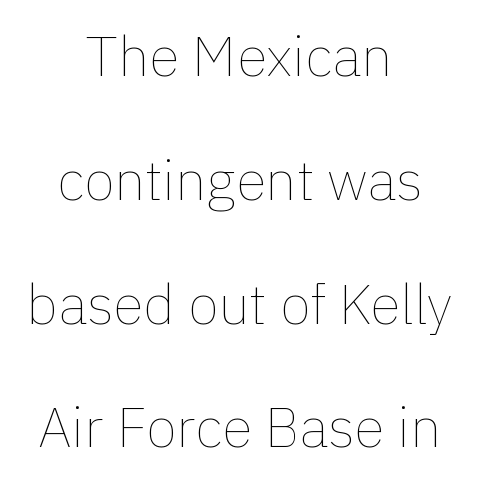
Q: Is the text bold? A: No.
Q: Is the text italic (slanted)? A: No, it is upright.
Q: Is the text underlined? A: No.
Q: How is the paragraph aligned? A: Centered.
Q: Is the spacing between letters normal or unusually wide? A: Normal.
Q: Is the spacing between lines tight, normal or loose? A: Loose.
Q: Width (condensed, normal, or wide)? A: Normal.
Q: x-height? A: Medium.
Q: Monospaced? A: No.
